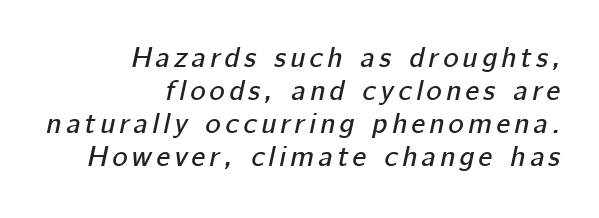
Q: Is the text italic (slanted)? A: Yes, it leans right by about 12 degrees.
Q: Is the text underlined? A: No.
Q: How is the paragraph aligned? A: Right-aligned.
Q: Is the spacing between lines tight, normal or loose? A: Tight.
Q: Width (condensed, normal, or wide)? A: Normal.
Q: Stroke contrast? A: Low.
Q: x-height? A: Medium.
Q: Monospaced? A: No.
